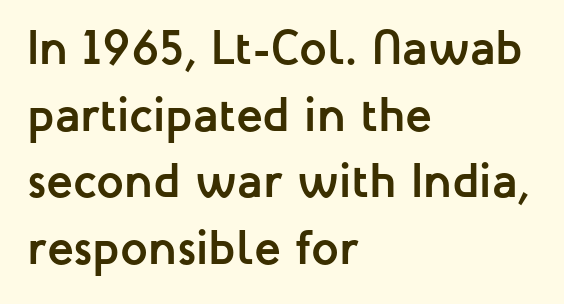
The paragraph shown leans on its left margin. The passage shown is typed in a proportional face where columns would drift. The letters are bold, with thick, heavy strokes. One glance says typical: line gaps are just what's usual. It's the straight-up-and-down kind of type.
